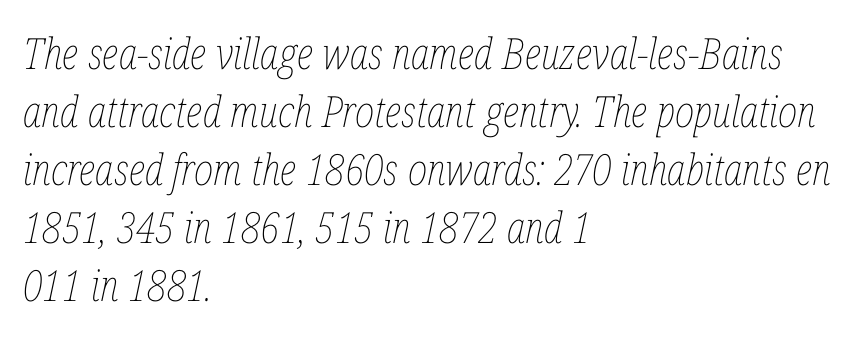
The image shows 43 px thin, condensed type, italic (leaning right); set left-aligned, normal line spacing (1.35x), normal letter spacing, not underlined; low stroke contrast and a medium x-height.
